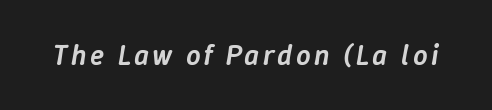
{"italic": "yes", "lean": "right", "slant_degrees": 9, "bold": "semi", "weight": "semibold", "width": "normal", "stroke_contrast": "low", "x_height": "medium", "monospaced": "no", "underline": "no", "glyph_px": 29}
